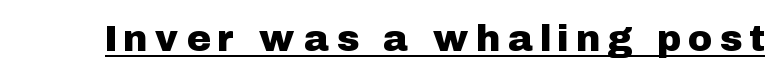
{"serif": "no", "italic": "no", "width": "normal", "stroke_contrast": "low", "x_height": "medium", "monospaced": "no", "underline": "yes", "letter_spacing": "wide", "letter_spacing_em": 0.25, "glyph_px": 37}
